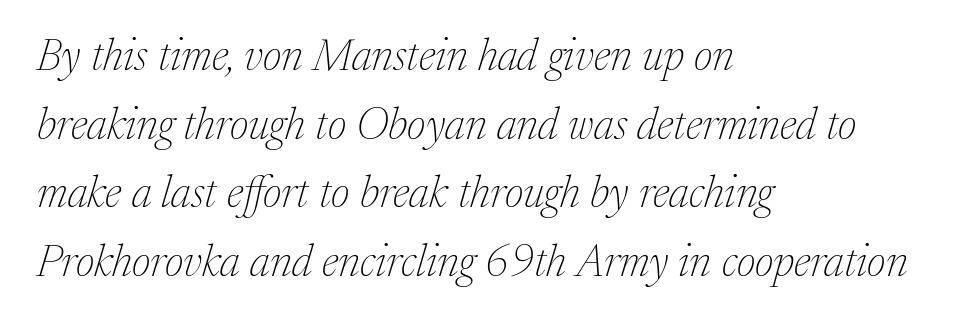
These lines are rendered in a variable-pitch font. Compared with a typical body face, this is equally light or lighter still. Here the glyphs are tracked normally, forming tight word shapes. Quick note: italic.
